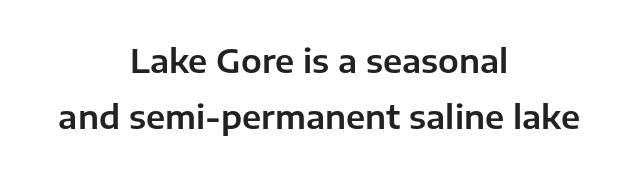
The image shows 33 px sans-serif type, upright; set centered, line spacing 1.71x, normal letter spacing, not underlined; low stroke contrast and a medium x-height.
